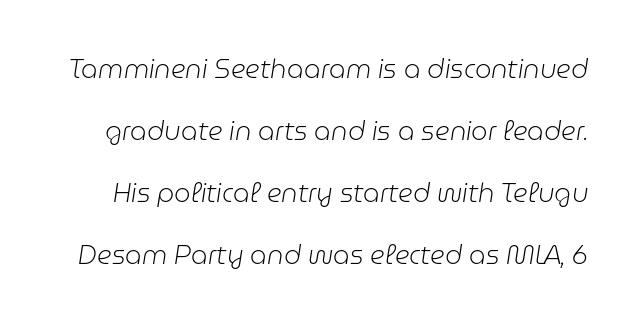
The image shows 26 px text type, italic (leaning right); set loose line spacing (2.39x), normal letter spacing, not underlined.
